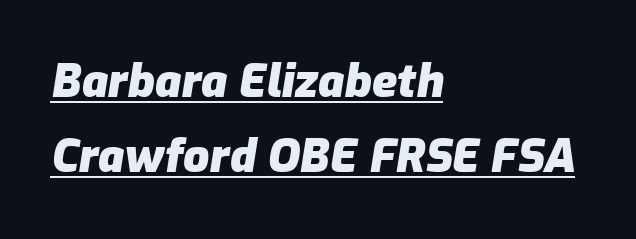
{"italic": "yes", "lean": "right", "slant_degrees": 9, "bold": "yes", "weight": "heavy", "width": "normal", "stroke_contrast": "low", "x_height": "medium", "monospaced": "no", "underline": "yes", "align": "left", "line_spacing": "normal", "line_spacing_ratio": 1.64, "letter_spacing": "normal", "letter_spacing_em": 0.0, "glyph_px": 46}
